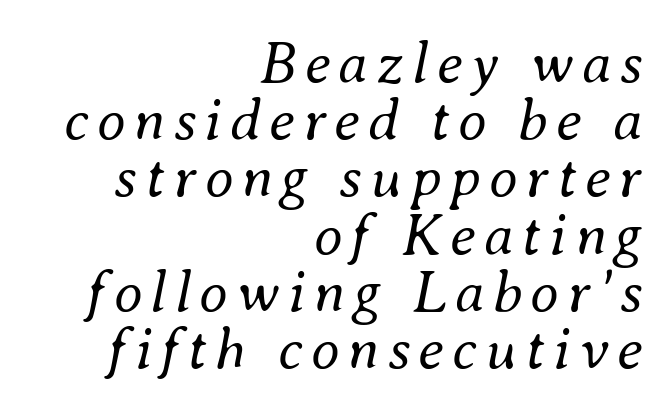
{"italic": "yes", "lean": "right", "slant_degrees": 8, "bold": "no", "weight": "regular", "width": "normal", "stroke_contrast": "medium", "x_height": "small", "monospaced": "no", "underline": "no", "align": "right", "line_spacing": "tight", "line_spacing_ratio": 0.97, "glyph_px": 59}
